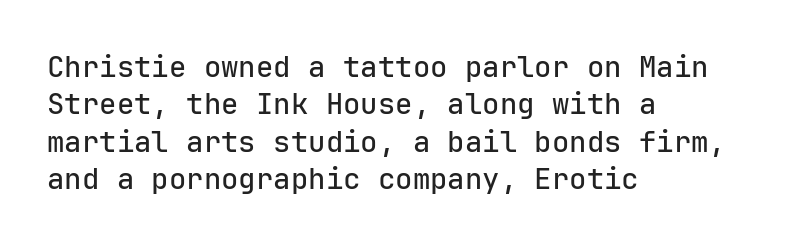
{"serif": "no", "italic": "no", "width": "normal", "stroke_contrast": "low", "x_height": "medium", "monospaced": "yes", "underline": "no", "align": "left", "line_spacing": "normal", "line_spacing_ratio": 1.29, "letter_spacing": "normal", "letter_spacing_em": 0.0, "glyph_px": 29}
